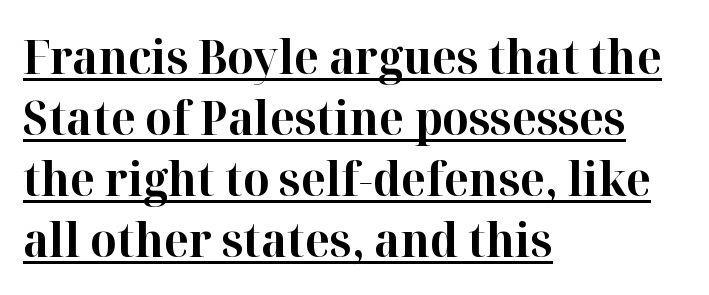
The image shows 47 px bold serif type, upright; set left-aligned, normal line spacing (1.3x), normal letter spacing, underlined; high stroke contrast and a medium x-height.
